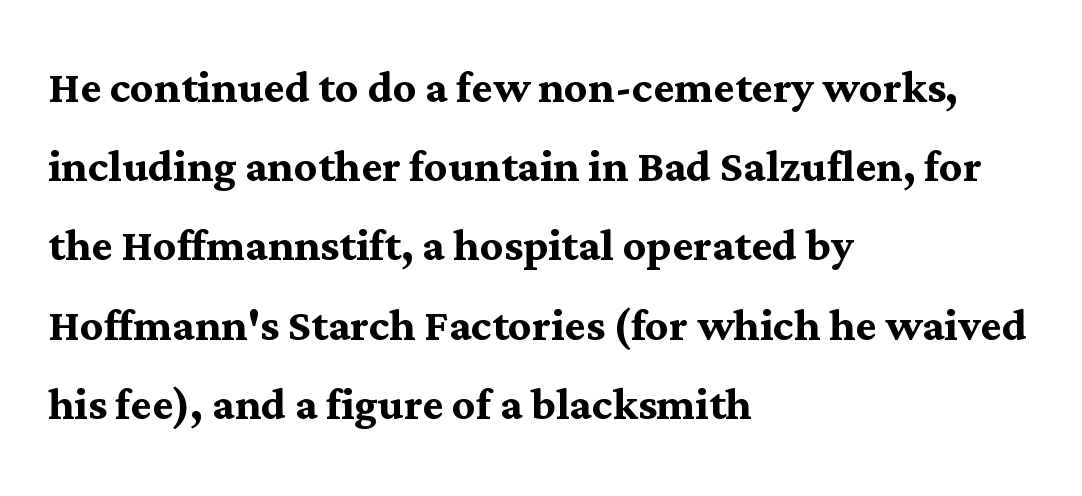
Q: Is the text bold? A: Yes.
Q: Is the text italic (slanted)? A: No, it is upright.
Q: Is the typeface a serif or a sans-serif typeface? A: Serif.
Q: Is the text underlined? A: No.
Q: How is the paragraph aligned? A: Left-aligned.
Q: Is the spacing between letters normal or unusually wide? A: Normal.
Q: Is the spacing between lines tight, normal or loose? A: Normal.
Q: Width (condensed, normal, or wide)? A: Normal.
Q: Stroke contrast? A: Medium.
Q: x-height? A: Medium.
Q: Monospaced? A: No.
